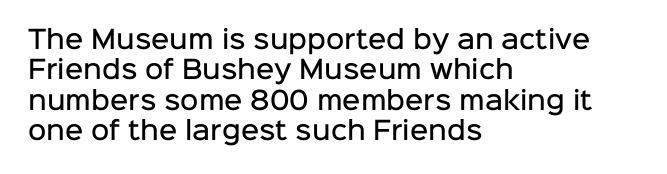
The image shows 25 px text type, upright; set left-aligned, line spacing 1.22x, normal letter spacing, not underlined.
